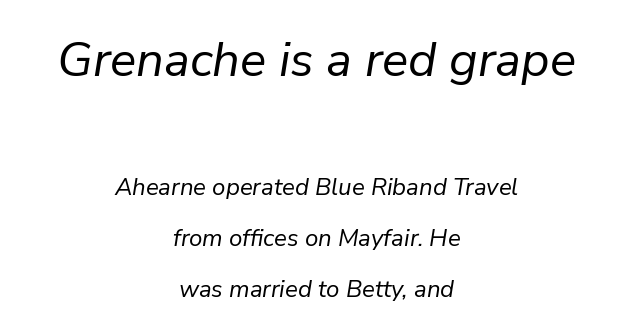
The image shows 49 px regular-weight type, italic (leaning right); set centered, loose line spacing (2.13x), normal letter spacing, not underlined; the first (top) block is 2.04x larger; low stroke contrast and a medium x-height.
